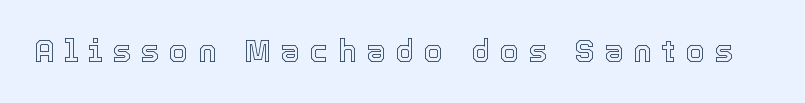
Rule under the text: the space is simply empty. This sample has the flowing, uneven cadence of proportional lettering. It's the straight-up-and-down kind of type. Between one letter and the next there's a generous, obvious gap.
